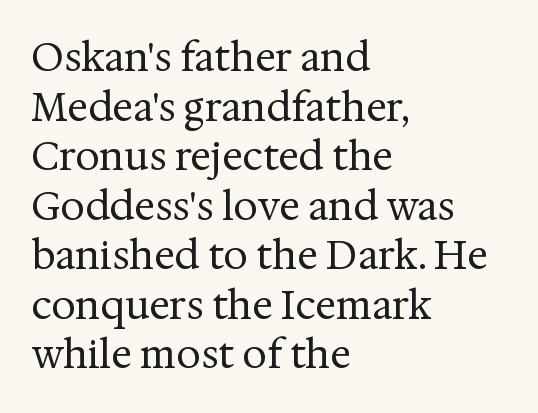
{"serif": "yes", "italic": "no", "bold": "no", "weight": "regular", "width": "normal", "stroke_contrast": "medium", "x_height": "medium", "monospaced": "no", "underline": "no", "align": "left", "line_spacing": "normal", "line_spacing_ratio": 1.27, "letter_spacing": "normal", "letter_spacing_em": 0.0, "glyph_px": 39}
